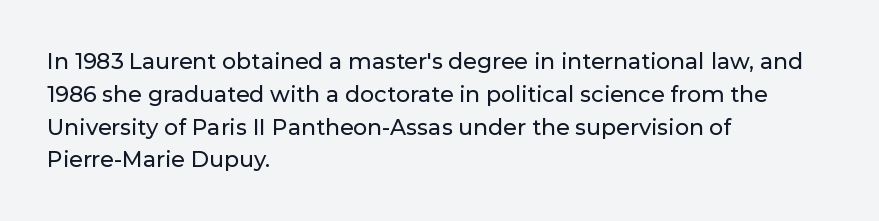
The specimen omits any rule beneath the text block's lines. Is the letter spacing exaggerated? No — it looks like the ordinary default. The typography opts for an upright posture over an oblique one. The rag falls on the right side of this text block. Baseline-to-baseline distance is the conventional proportion of letter height.
